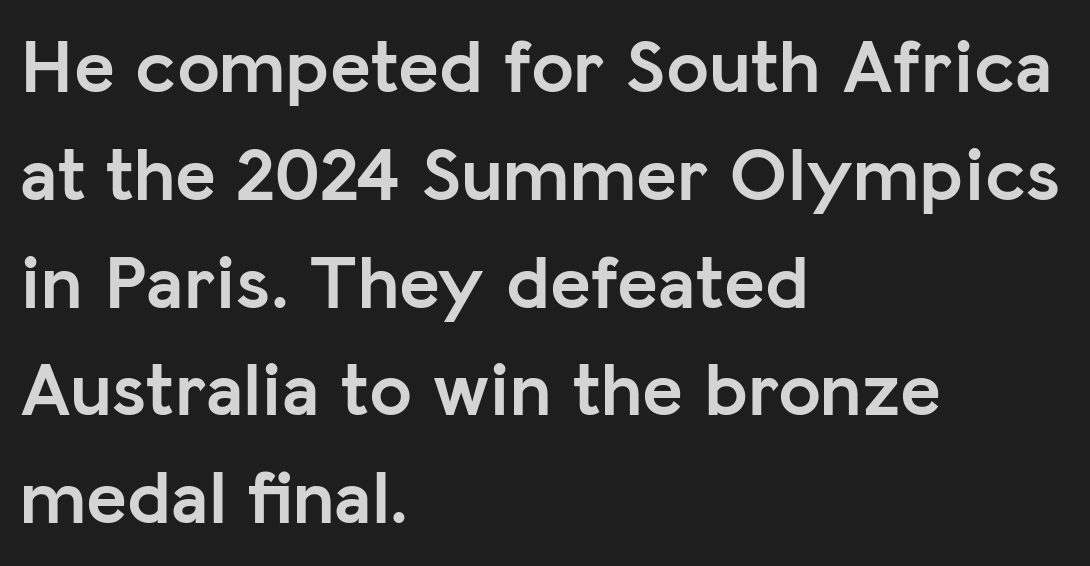
{"serif": "no", "italic": "no", "bold": "yes", "weight": "semibold", "width": "normal", "stroke_contrast": "low", "x_height": "medium", "monospaced": "no", "underline": "no", "align": "left", "line_spacing": "normal", "line_spacing_ratio": 1.4, "letter_spacing": "normal", "letter_spacing_em": 0.0, "glyph_px": 77}
